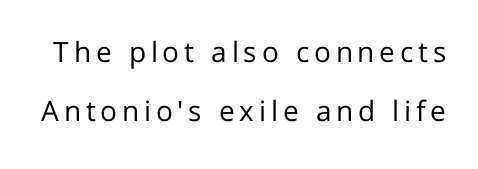
The image shows 28 px regular-weight sans-serif type, upright; set loose line spacing (2.11x), not underlined; low stroke contrast and a medium x-height.
